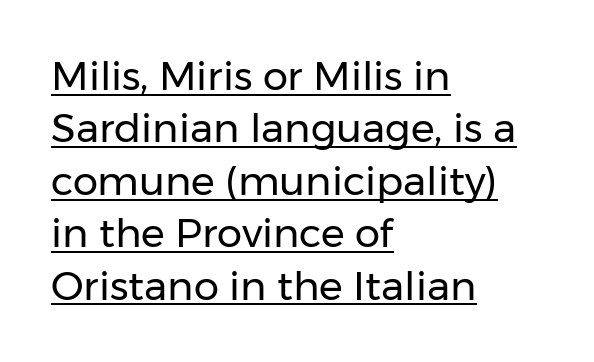
{"serif": "no", "italic": "no", "bold": "no", "weight": "regular", "width": "normal", "stroke_contrast": "low", "x_height": "medium", "monospaced": "no", "underline": "yes", "align": "left", "line_spacing": "normal", "line_spacing_ratio": 1.31, "letter_spacing": "normal", "letter_spacing_em": 0.0, "glyph_px": 40}
